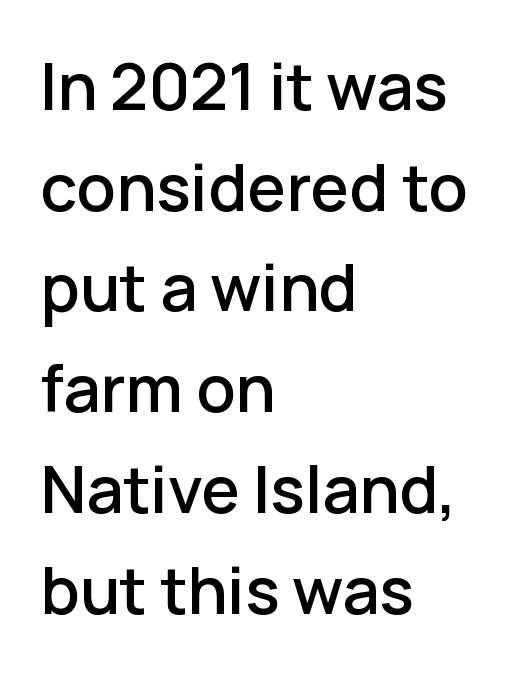
Q: Is the text italic (slanted)? A: No, it is upright.
Q: Is the typeface a serif or a sans-serif typeface? A: Sans-serif.
Q: Is the text underlined? A: No.
Q: How is the paragraph aligned? A: Left-aligned.
Q: Is the spacing between letters normal or unusually wide? A: Normal.
Q: Is the spacing between lines tight, normal or loose? A: Normal.
Q: Width (condensed, normal, or wide)? A: Normal.
Q: Stroke contrast? A: Low.
Q: x-height? A: Medium.
Q: Monospaced? A: No.
